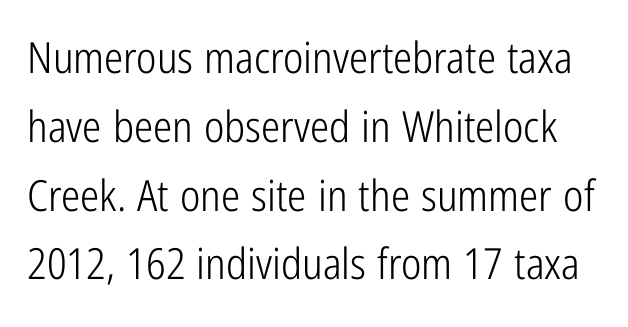
The image shows 43 px light, condensed sans-serif type, upright; set normal line spacing (1.6x), normal letter spacing, not underlined; low stroke contrast and a medium x-height.
